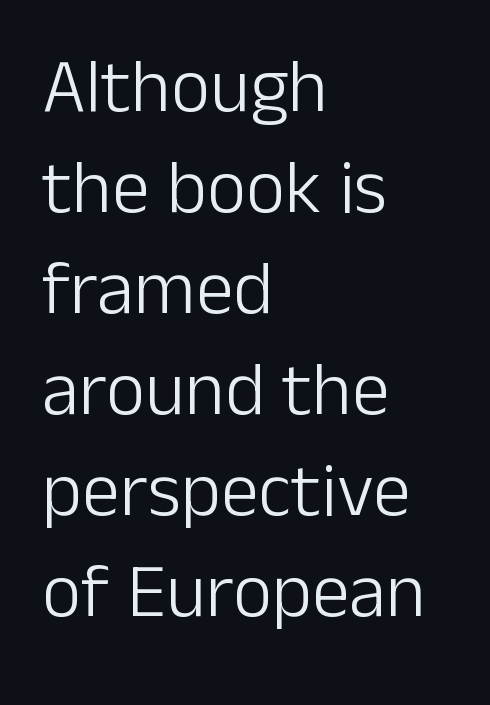
The image shows 76 px light sans-serif type, upright; set left-aligned, normal line spacing (1.33x), normal letter spacing, not underlined; low stroke contrast and a medium x-height.
